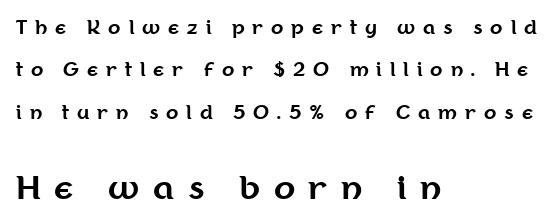
The image shows 31 px bold sans-serif type, upright; set left-aligned, loose line spacing (2.36x), unusually wide letter spacing (+0.44 em), not underlined; the second (bottom) block is 1.72x larger; medium stroke contrast and a medium x-height.
